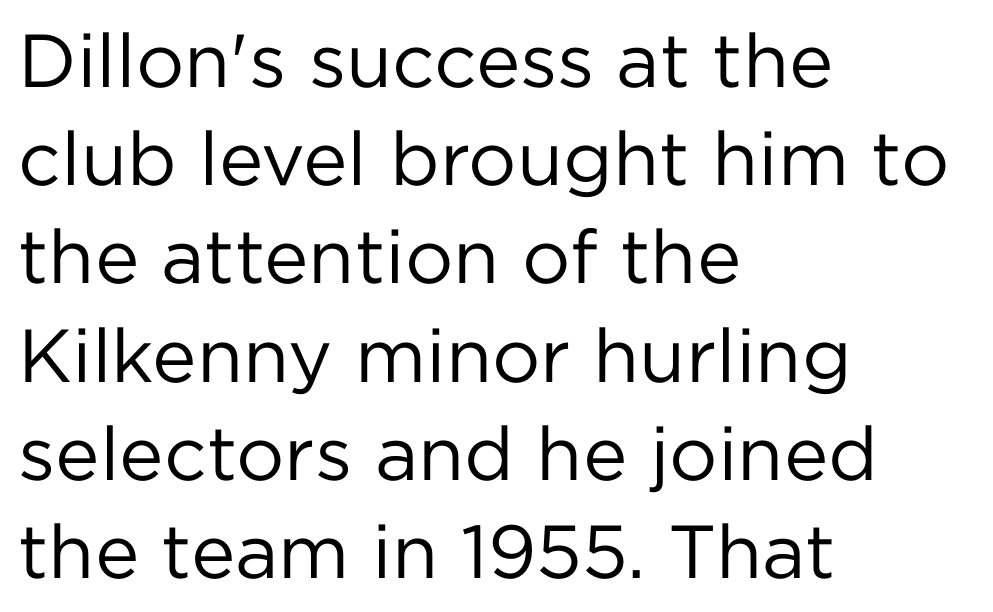
{"serif": "no", "italic": "no", "bold": "no", "weight": "regular", "width": "normal", "stroke_contrast": "low", "x_height": "medium", "monospaced": "no", "underline": "no", "align": "left", "line_spacing": "normal", "line_spacing_ratio": 1.31, "letter_spacing": "normal", "letter_spacing_em": 0.0, "glyph_px": 75}
